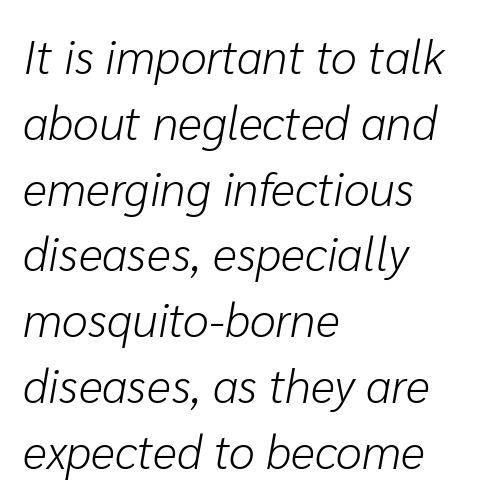
Q: Is the text bold? A: No.
Q: Is the text italic (slanted)? A: Yes, it leans right by about 10 degrees.
Q: Is the text underlined? A: No.
Q: How is the paragraph aligned? A: Left-aligned.
Q: Is the spacing between letters normal or unusually wide? A: Normal.
Q: Is the spacing between lines tight, normal or loose? A: Normal.
Q: Width (condensed, normal, or wide)? A: Normal.
Q: Stroke contrast? A: Low.
Q: x-height? A: Medium.
Q: Monospaced? A: No.
